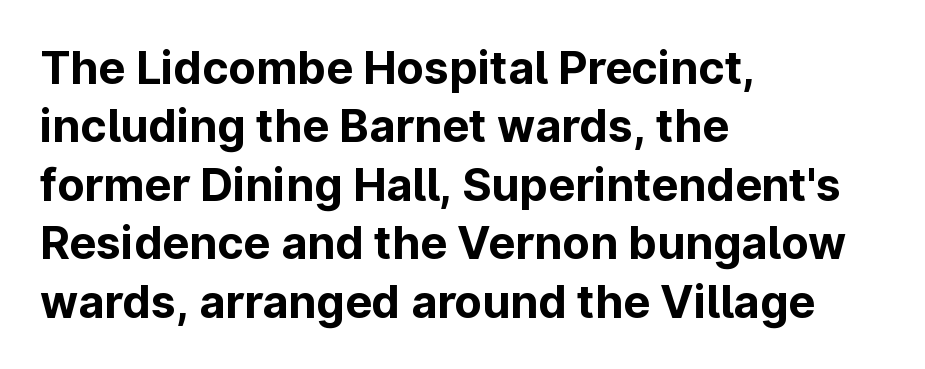
{"serif": "no", "italic": "no", "bold": "yes", "weight": "bold", "width": "normal", "stroke_contrast": "low", "x_height": "medium", "monospaced": "no", "underline": "no", "align": "left", "line_spacing": "normal", "line_spacing_ratio": 1.3, "letter_spacing": "normal", "letter_spacing_em": 0.0, "glyph_px": 45}
